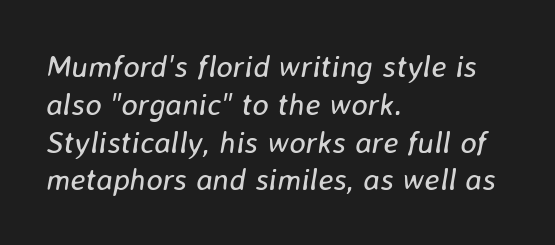
Q: Is the text bold? A: No.
Q: Is the text italic (slanted)? A: Yes, it leans right by about 8 degrees.
Q: Is the text underlined? A: No.
Q: How is the paragraph aligned? A: Left-aligned.
Q: Is the spacing between letters normal or unusually wide? A: Normal.
Q: Width (condensed, normal, or wide)? A: Normal.
Q: Stroke contrast? A: Low.
Q: x-height? A: Medium.
Q: Monospaced? A: No.
